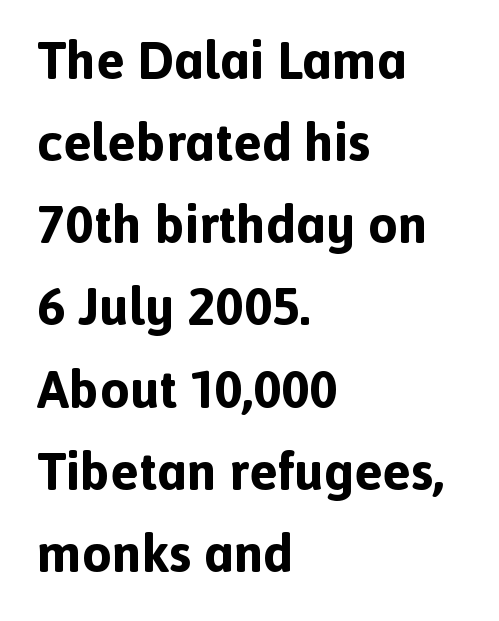
Underlining? Definitely not there. These lines sit exactly where default settings would place them. What weight is shown? A full bold with thick strokes. The ragged edge is on the right, which tells us the setting is flush left. The rendering uses natural spacing where letterforms have individual widths.
